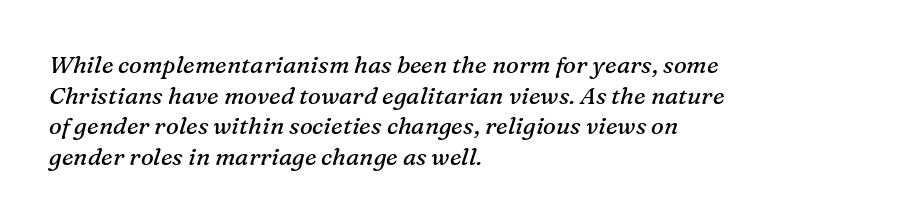
The image shows 24 px text type, italic (leaning right); set left-aligned, normal line spacing (1.28x), normal letter spacing, not underlined.
